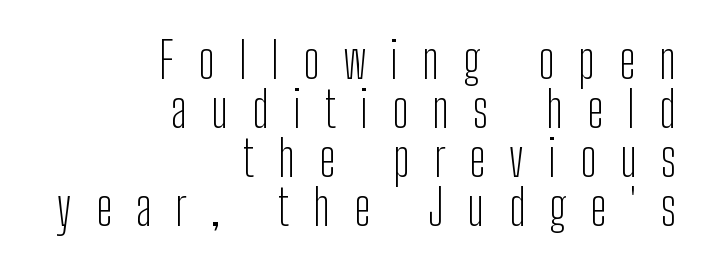
The image shows 49 px light, condensed sans-serif type, upright; set right-aligned, tight line spacing (1.0x), unusually wide letter spacing (+0.49 em), not underlined; low stroke contrast and a medium x-height.
